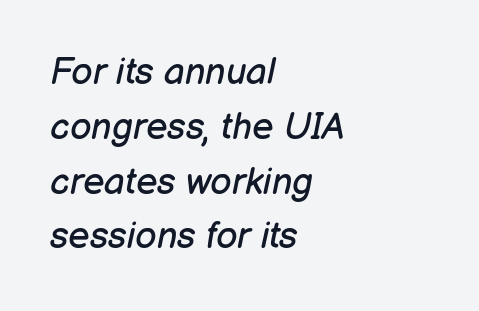
Q: Is the text bold? A: No.
Q: Is the text italic (slanted)? A: Yes, it leans right by about 12 degrees.
Q: Is the text underlined? A: No.
Q: How is the paragraph aligned? A: Left-aligned.
Q: Is the spacing between letters normal or unusually wide? A: Normal.
Q: Is the spacing between lines tight, normal or loose? A: Normal.
Q: Width (condensed, normal, or wide)? A: Normal.
Q: Stroke contrast? A: Low.
Q: x-height? A: Medium.
Q: Monospaced? A: No.
